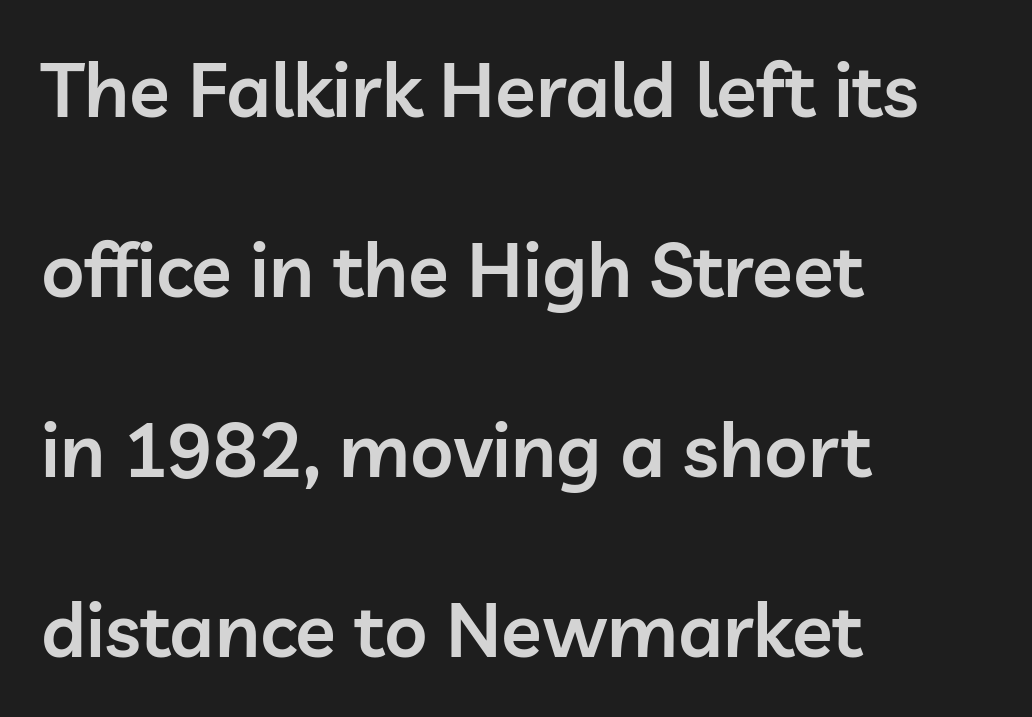
Q: Is the text bold? A: Semi-bold.
Q: Is the text italic (slanted)? A: No, it is upright.
Q: Is the typeface a serif or a sans-serif typeface? A: Sans-serif.
Q: Is the text underlined? A: No.
Q: How is the paragraph aligned? A: Left-aligned.
Q: Is the spacing between letters normal or unusually wide? A: Normal.
Q: Is the spacing between lines tight, normal or loose? A: Loose.
Q: Width (condensed, normal, or wide)? A: Normal.
Q: Stroke contrast? A: Low.
Q: x-height? A: Medium.
Q: Monospaced? A: No.
